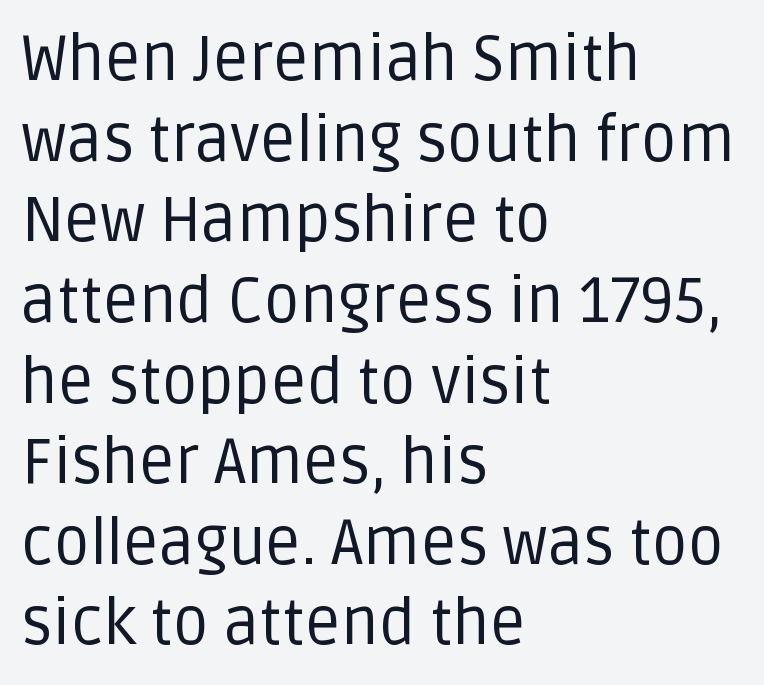
Q: Is the text bold? A: No.
Q: Is the text italic (slanted)? A: No, it is upright.
Q: Is the typeface a serif or a sans-serif typeface? A: Sans-serif.
Q: Is the text underlined? A: No.
Q: How is the paragraph aligned? A: Left-aligned.
Q: Is the spacing between letters normal or unusually wide? A: Normal.
Q: Is the spacing between lines tight, normal or loose? A: Normal.
Q: Width (condensed, normal, or wide)? A: Normal.
Q: Stroke contrast? A: Low.
Q: x-height? A: Large.
Q: Monospaced? A: No.
